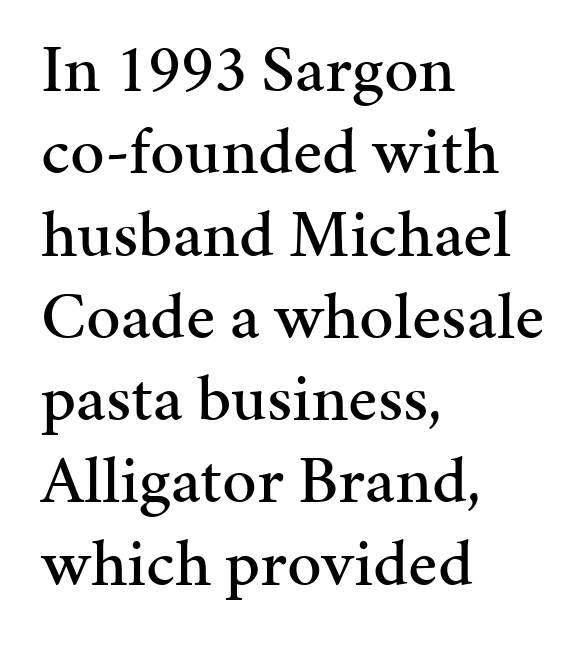
The words here are not underlined. The lettering holds an erect, upright posture throughout. The face used here is proportionally spaced, like ordinary book or web type. This rendering uses left alignment, leaving the right contour irregular. The glyphs in this specimen are seriffed. Standard letterfit; no display-style spreading of the glyphs.
